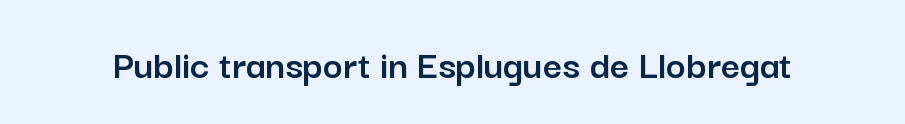
Q: Is the text italic (slanted)? A: No, it is upright.
Q: Is the typeface a serif or a sans-serif typeface? A: Sans-serif.
Q: Is the text underlined? A: No.
Q: Is the spacing between letters normal or unusually wide? A: Normal.
Q: Width (condensed, normal, or wide)? A: Normal.
Q: Stroke contrast? A: Low.
Q: x-height? A: Medium.
Q: Monospaced? A: No.
